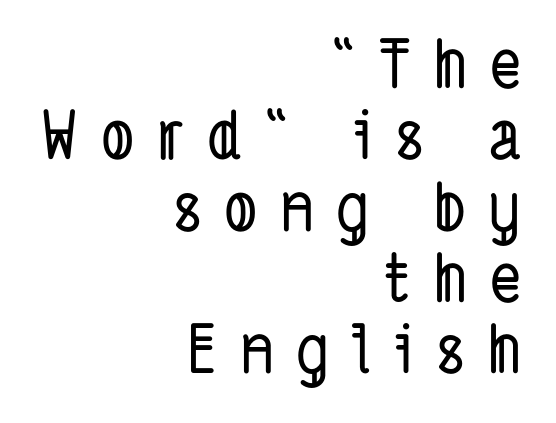
One glance says dense: line gaps are narrower than usual. Only glyphs here, with clear space below each row. Grotesque or geometric, the face here clearly has no serifs. Casual observation: everything's shoved over to the right.
